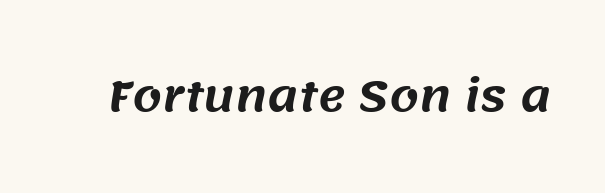
Q: Is the typeface a serif or a sans-serif typeface? A: Sans-serif.
Q: Is the text underlined? A: No.
Q: Is the spacing between letters normal or unusually wide? A: Normal.
Q: Width (condensed, normal, or wide)? A: Normal.
Q: Stroke contrast? A: Medium.
Q: x-height? A: Large.
Q: Monospaced? A: No.
